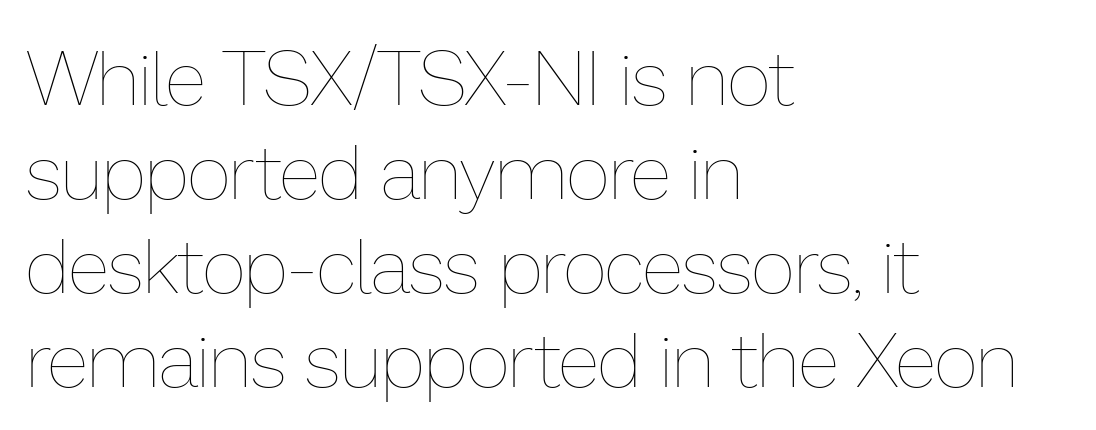
{"italic": "no", "bold": "no", "weight": "thin", "width": "normal", "stroke_contrast": "low", "x_height": "medium", "monospaced": "no", "underline": "no", "align": "left", "line_spacing_ratio": 1.22, "letter_spacing": "normal", "letter_spacing_em": 0.0, "glyph_px": 77}
